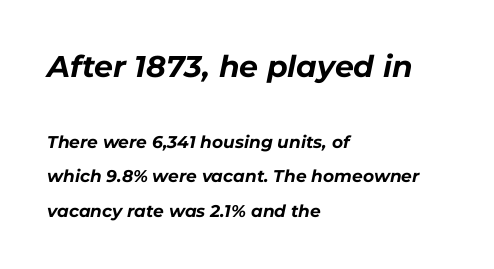
The image shows 30 px bold type, italic (leaning right); set left-aligned, loose line spacing (2.01x), normal letter spacing, not underlined; the first (top) block is 1.76x larger; low stroke contrast and a medium x-height.
